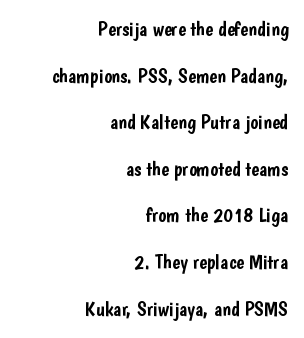
A typesetter would call this leading open, well beyond the default. Inter-character spacing is left at the font's built-in metrics. The specimen reads as upright at a glance. Plain, unruled lines of type. Short and long lines alike share a common ending point at right.
